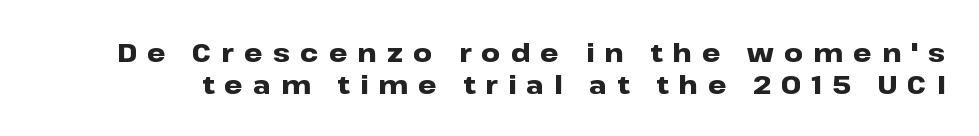
{"italic": "no", "bold": "yes", "underline": "no", "line_spacing_ratio": 1.23, "letter_spacing": "wide", "letter_spacing_em": 0.39, "glyph_px": 26}
